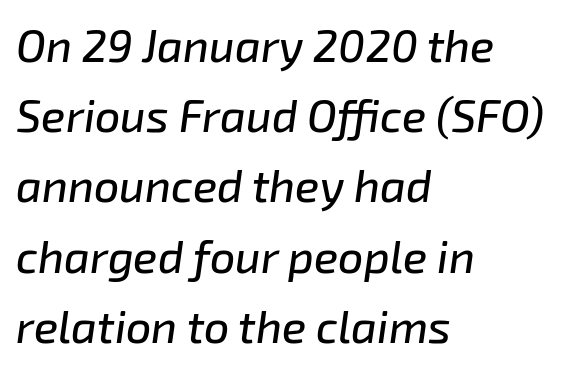
{"italic": "yes", "lean": "right", "slant_degrees": 8, "width": "normal", "stroke_contrast": "low", "x_height": "medium", "monospaced": "no", "underline": "no", "align": "left", "line_spacing": "normal", "line_spacing_ratio": 1.56, "letter_spacing": "normal", "letter_spacing_em": 0.0, "glyph_px": 45}
